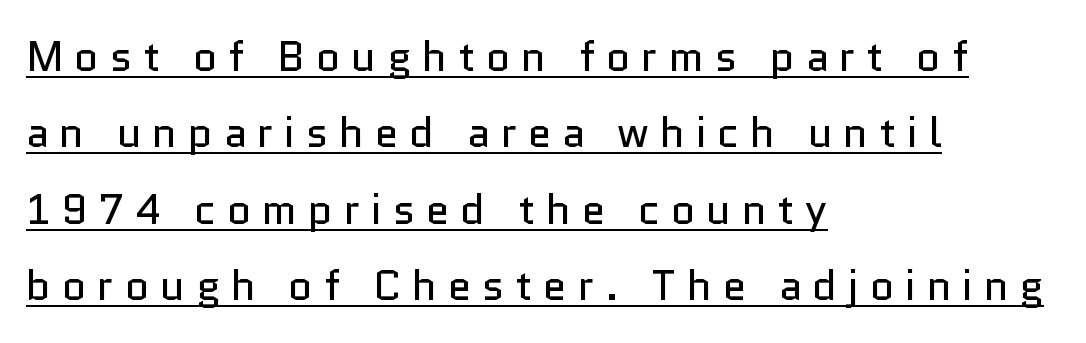
The image shows 42 px regular-weight sans-serif type, upright; set left-aligned, line spacing 1.82x, unusually wide letter spacing (+0.26 em), underlined; low stroke contrast and a medium x-height.
